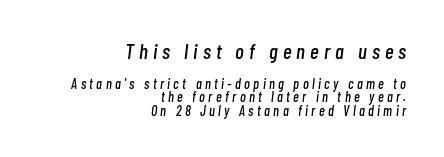
The image shows 21 px text type, italic (leaning right); set right-aligned, tight line spacing (0.96x), unusually wide letter spacing (+0.24 em), not underlined; the first (top) block is 1.5x larger.
